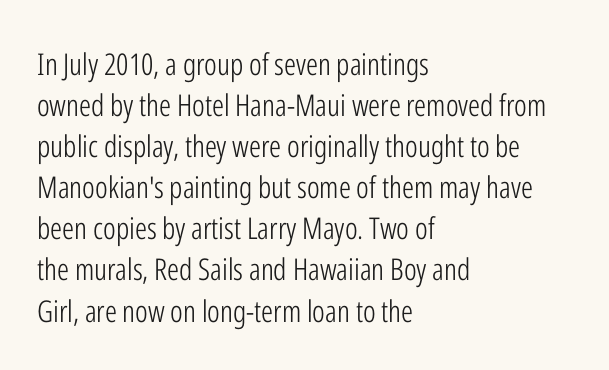
The rendering uses natural spacing where letterforms have individual widths. This sample uses plain, unmodified letter spacing. I'd call this a sans setting — the letters go barefoot. The weight tops out at a normal text grade.
